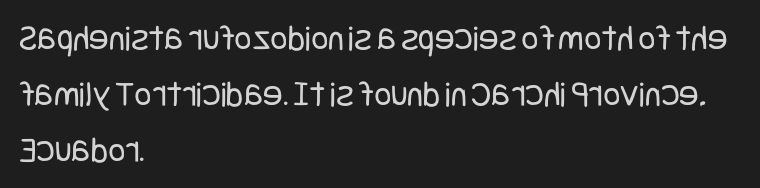
Check the space under the baseline: it is left empty. Is there any slant? The stems are plumb. Line starts are locked; line ends wander. Classification — sans serif.
